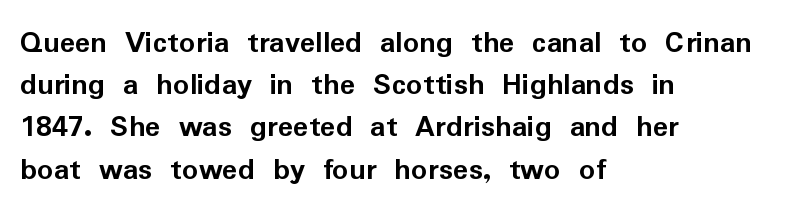
The image shows 32 px semibold sans-serif type, upright; set left-aligned, normal line spacing (1.32x), normal letter spacing, not underlined; low stroke contrast and a medium x-height.
